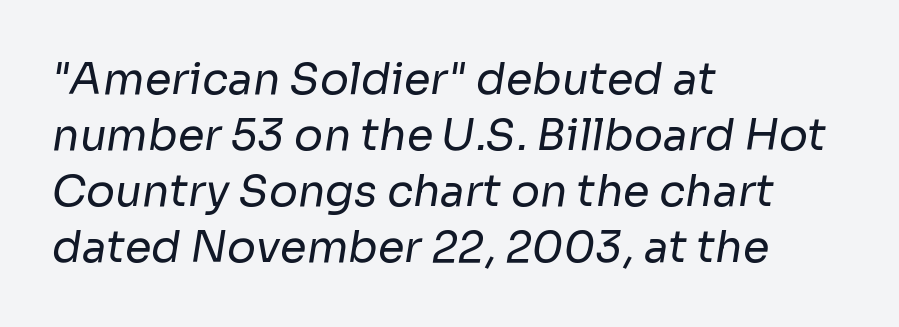
Q: Is the text bold? A: No.
Q: Is the typeface a serif or a sans-serif typeface? A: Sans-serif.
Q: Is the text underlined? A: No.
Q: How is the paragraph aligned? A: Left-aligned.
Q: Is the spacing between letters normal or unusually wide? A: Normal.
Q: Is the spacing between lines tight, normal or loose? A: Normal.
Q: Width (condensed, normal, or wide)? A: Normal.
Q: Stroke contrast? A: Low.
Q: x-height? A: Medium.
Q: Monospaced? A: No.
